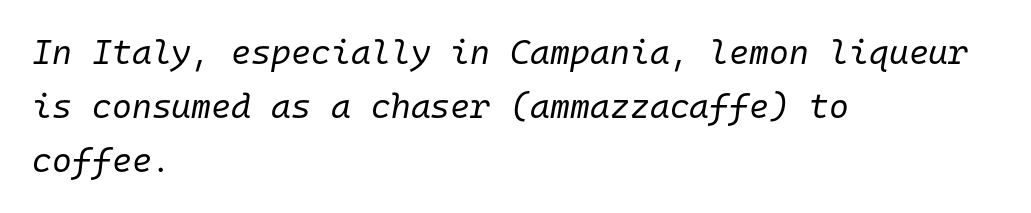
{"italic": "yes", "lean": "right", "slant_degrees": 10, "bold": "no", "weight": "regular", "width": "normal", "stroke_contrast": "low", "x_height": "medium", "monospaced": "yes", "underline": "no", "align": "left", "line_spacing": "normal", "line_spacing_ratio": 1.59, "letter_spacing": "normal", "letter_spacing_em": 0.0, "glyph_px": 34}
